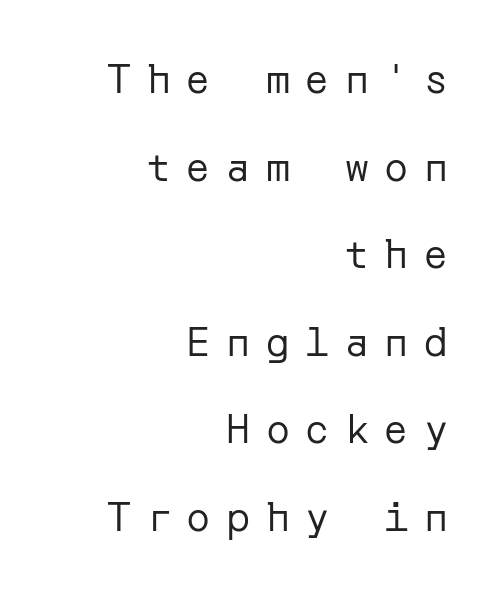
The image shows 40 px regular-weight sans-serif type, upright; set right-aligned, loose line spacing (2.19x), unusually wide letter spacing (+0.39 em), not underlined; low stroke contrast and a medium x-height.
